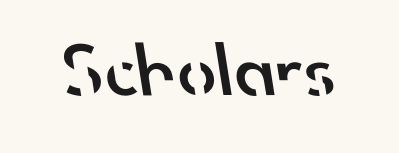
{"serif": "no", "bold": "semi", "weight": "semibold", "width": "normal", "stroke_contrast": "low", "x_height": "small", "monospaced": "no", "underline": "no", "letter_spacing": "normal", "letter_spacing_em": 0.0, "glyph_px": 77}
